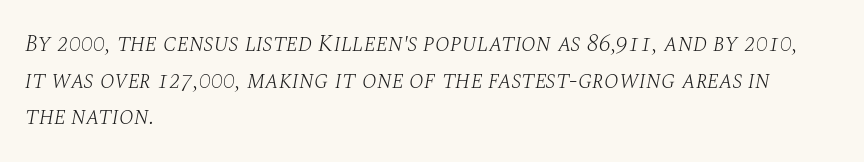
{"italic": "yes", "lean": "right", "slant_degrees": 10, "bold": "no", "underline": "no", "align": "left", "line_spacing": "normal", "line_spacing_ratio": 1.53, "letter_spacing": "normal", "letter_spacing_em": 0.0, "glyph_px": 24}
